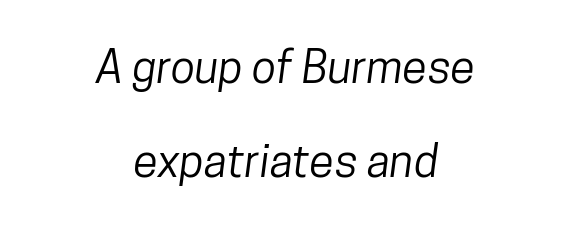
Q: Is the typeface a serif or a sans-serif typeface? A: Sans-serif.
Q: Is the text underlined? A: No.
Q: How is the paragraph aligned? A: Centered.
Q: Is the spacing between letters normal or unusually wide? A: Normal.
Q: Is the spacing between lines tight, normal or loose? A: Loose.
Q: Width (condensed, normal, or wide)? A: Condensed.
Q: Stroke contrast? A: Low.
Q: x-height? A: Medium.
Q: Monospaced? A: No.
